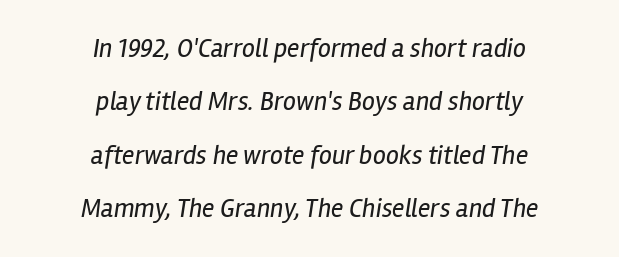
{"italic": "yes", "lean": "right", "slant_degrees": 12, "bold": "no", "underline": "no", "align": "center", "line_spacing": "loose", "line_spacing_ratio": 2.05, "letter_spacing": "normal", "letter_spacing_em": 0.0, "glyph_px": 26}
